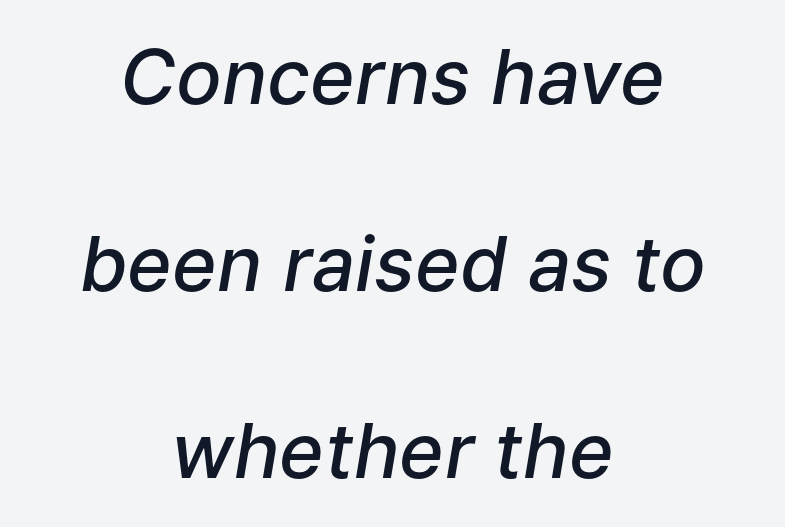
{"italic": "yes", "lean": "right", "slant_degrees": 9, "bold": "semi", "weight": "semibold", "width": "normal", "stroke_contrast": "low", "x_height": "medium", "monospaced": "no", "underline": "no", "align": "center", "line_spacing": "loose", "line_spacing_ratio": 2.46, "letter_spacing": "normal", "letter_spacing_em": 0.0, "glyph_px": 76}
